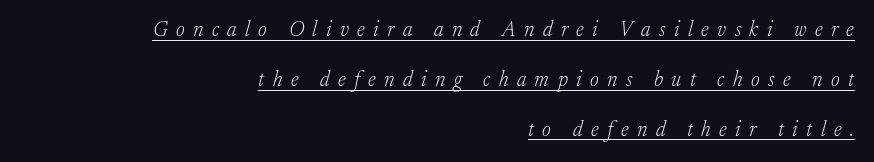
The image shows 21 px text type, italic (leaning right); set right-aligned, loose line spacing (2.37x), unusually wide letter spacing (+0.4 em), underlined.
